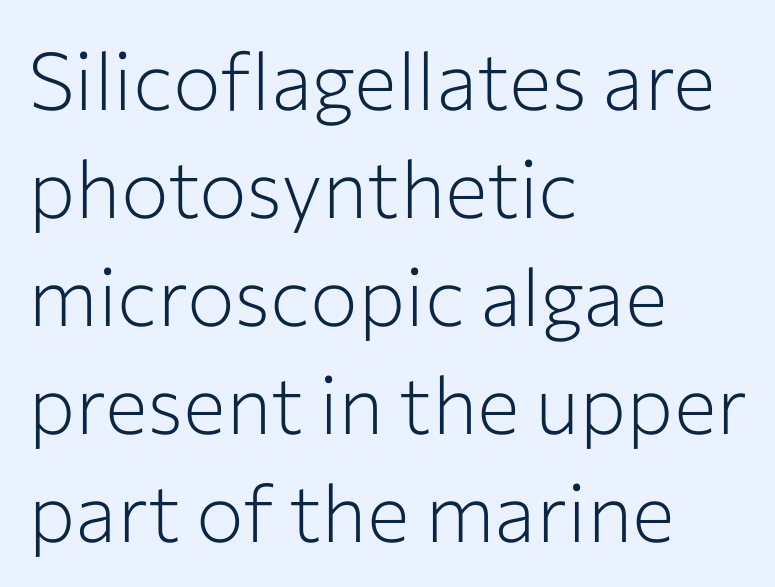
The image shows 80 px light sans-serif type, upright; set left-aligned, normal line spacing (1.35x), normal letter spacing, not underlined; low stroke contrast and a medium x-height.
